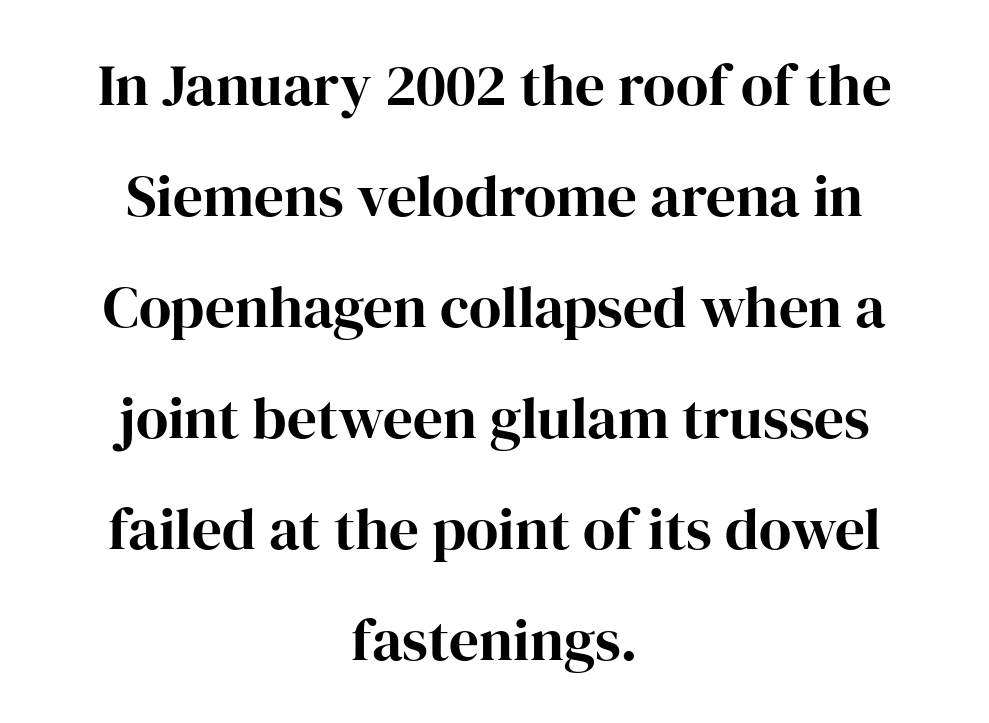
{"serif": "yes", "italic": "no", "width": "normal", "stroke_contrast": "high", "x_height": "medium", "monospaced": "no", "underline": "no", "align": "center", "line_spacing_ratio": 1.88, "letter_spacing": "normal", "letter_spacing_em": 0.0, "glyph_px": 59}
